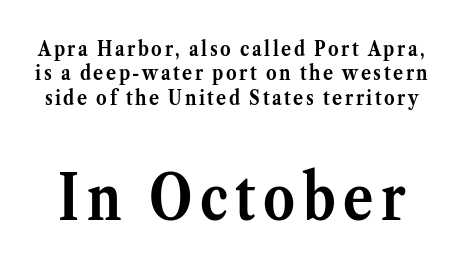
A serif font was chosen for this passage. Style check: upright. Only glyphs here, with clear space below each row. Top chunk: small. Bottom chunk: large.
